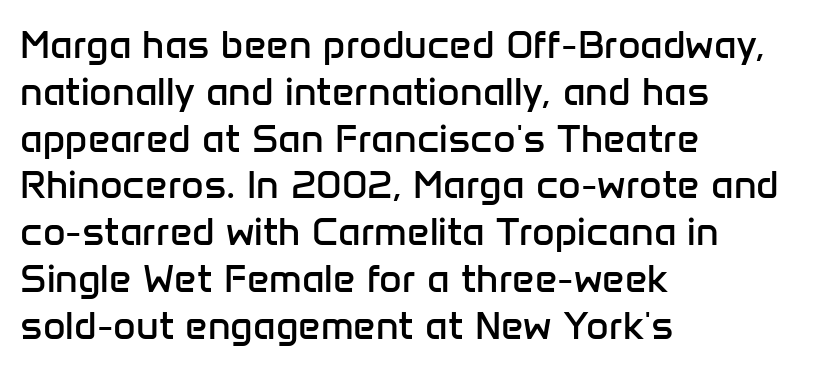
{"serif": "no", "italic": "no", "bold": "no", "weight": "regular", "width": "normal", "stroke_contrast": "low", "x_height": "medium", "monospaced": "no", "underline": "no", "align": "left", "line_spacing_ratio": 1.2, "letter_spacing": "normal", "letter_spacing_em": 0.0, "glyph_px": 39}
